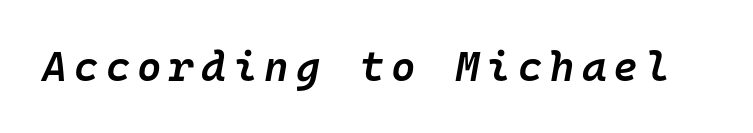
{"italic": "yes", "lean": "right", "slant_degrees": 10, "bold": "semi", "weight": "semibold", "width": "normal", "stroke_contrast": "low", "x_height": "medium", "monospaced": "yes", "underline": "no", "glyph_px": 42}
